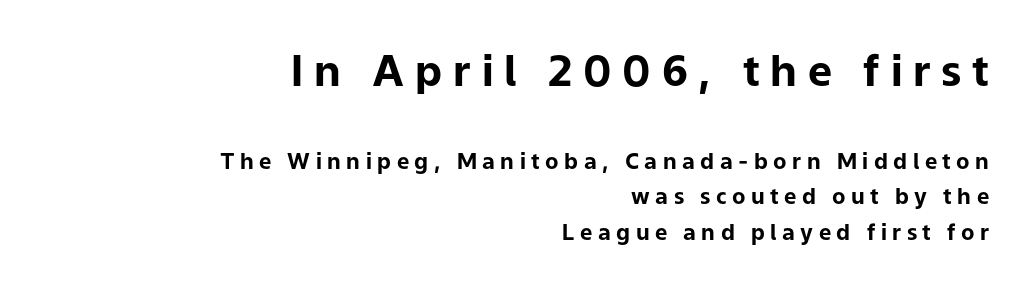
The image shows 43 px bold sans-serif type, upright; set right-aligned, normal line spacing (1.6x), unusually wide letter spacing (+0.25 em), not underlined; the first (top) block is 1.95x larger; low stroke contrast and a medium x-height.
